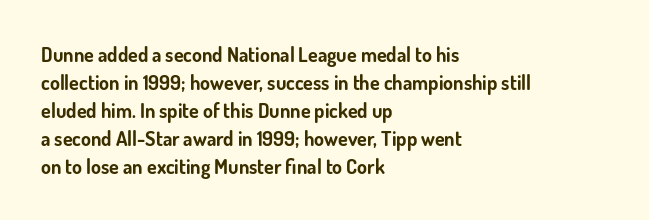
{"italic": "no", "bold": "yes", "underline": "no", "align": "left", "line_spacing": "normal", "line_spacing_ratio": 1.4, "letter_spacing": "normal", "letter_spacing_em": 0.0, "glyph_px": 20}
